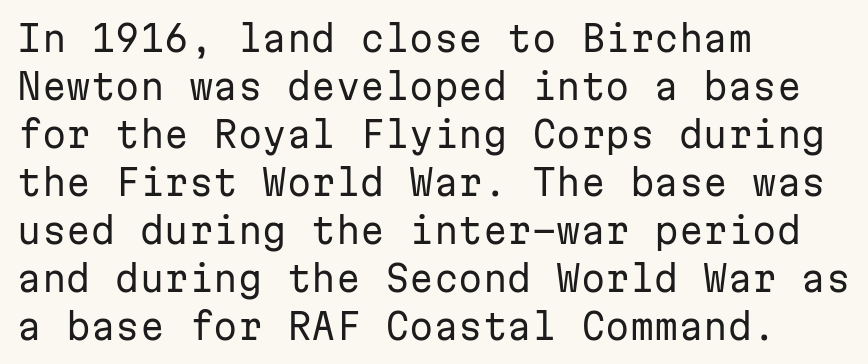
Q: Is the text bold? A: No.
Q: Is the text italic (slanted)? A: No, it is upright.
Q: Is the typeface a serif or a sans-serif typeface? A: Sans-serif.
Q: Is the text underlined? A: No.
Q: How is the paragraph aligned? A: Left-aligned.
Q: Is the spacing between letters normal or unusually wide? A: Normal.
Q: Is the spacing between lines tight, normal or loose? A: Normal.
Q: Width (condensed, normal, or wide)? A: Normal.
Q: Stroke contrast? A: Low.
Q: x-height? A: Medium.
Q: Monospaced? A: Yes.
